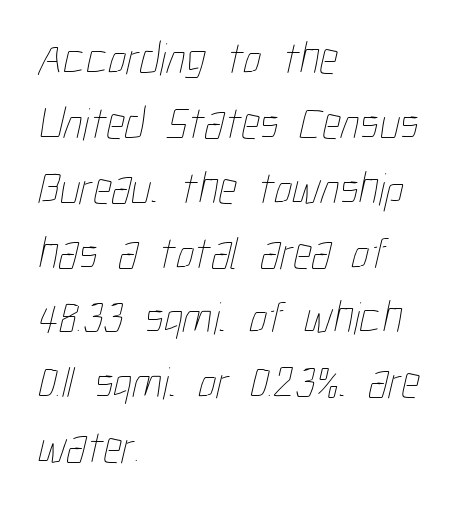
{"bold": "no", "weight": "thin", "width": "condensed", "stroke_contrast": "low", "x_height": "medium", "monospaced": "no", "underline": "no", "align": "left", "line_spacing": "normal", "line_spacing_ratio": 1.41, "letter_spacing": "normal", "letter_spacing_em": 0.0, "glyph_px": 46}
